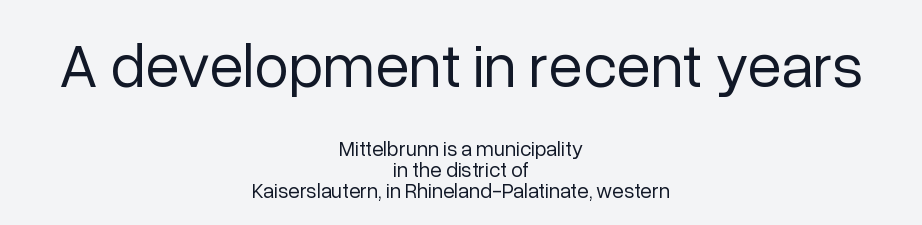
Q: Is the text bold? A: No.
Q: Is the text italic (slanted)? A: No, it is upright.
Q: Is the typeface a serif or a sans-serif typeface? A: Sans-serif.
Q: Is the text underlined? A: No.
Q: How is the paragraph aligned? A: Centered.
Q: Is the spacing between letters normal or unusually wide? A: Normal.
Q: Is the spacing between lines tight, normal or loose? A: Tight.
Q: Which block of text is set in a larger size, the first (top) or the second (bottom)? A: The first (top) one.
Q: Width (condensed, normal, or wide)? A: Normal.
Q: Stroke contrast? A: Low.
Q: x-height? A: Medium.
Q: Monospaced? A: No.
